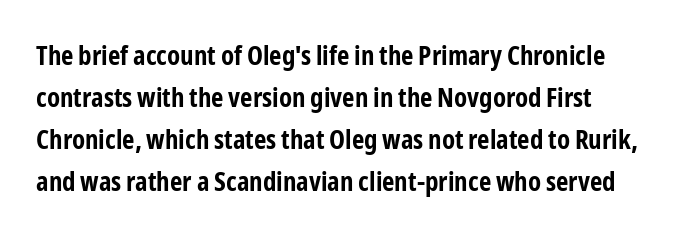
Baseline-to-baseline distance is the conventional proportion of letter height. Each row of text sits above clean, open space. This is the regular roman posture of the typeface. Here the glyphs are tracked normally, forming tight word shapes. Weight check: bold — yes, fully.
